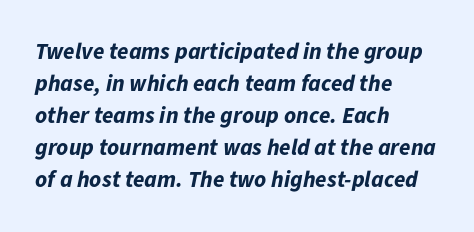
The image shows 23 px bold type, italic (leaning right); set left-aligned, normal line spacing (1.39x), normal letter spacing, not underlined.
